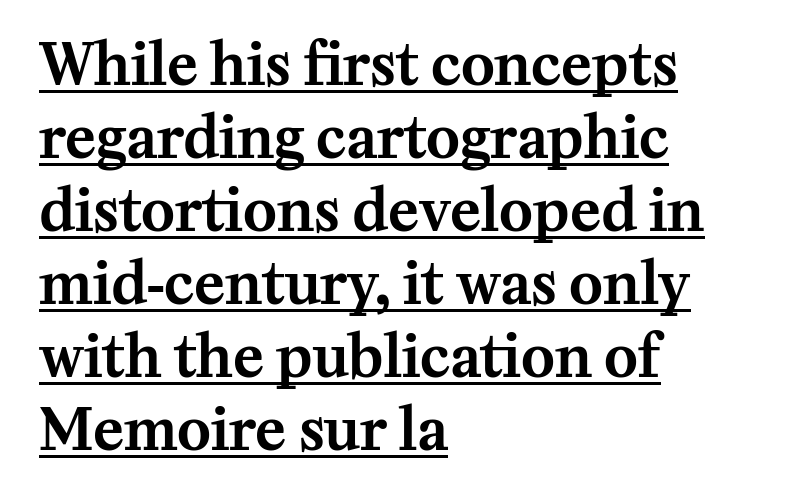
{"serif": "yes", "italic": "no", "width": "normal", "stroke_contrast": "medium", "x_height": "medium", "monospaced": "no", "underline": "yes", "align": "left", "line_spacing": "normal", "line_spacing_ratio": 1.28, "letter_spacing": "normal", "letter_spacing_em": 0.0, "glyph_px": 57}
